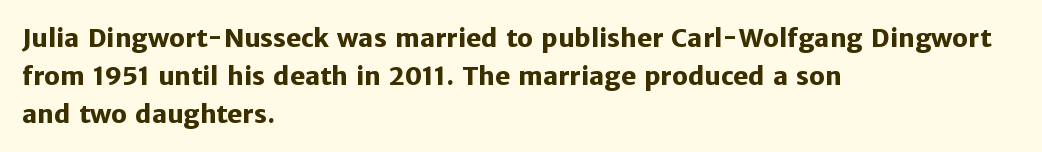
Q: Is the text bold? A: Yes.
Q: Is the text italic (slanted)? A: No, it is upright.
Q: Is the text underlined? A: No.
Q: How is the paragraph aligned? A: Left-aligned.
Q: Is the spacing between letters normal or unusually wide? A: Normal.
Q: Is the spacing between lines tight, normal or loose? A: Normal.
